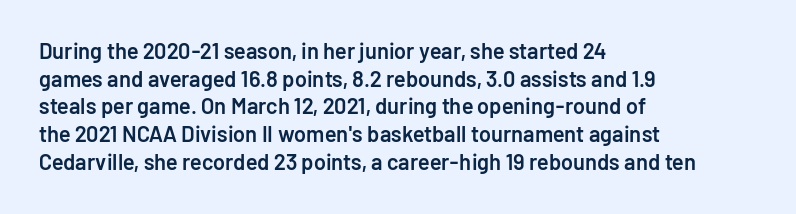
{"italic": "no", "bold": "semi", "underline": "no", "align": "left", "line_spacing": "normal", "line_spacing_ratio": 1.26, "letter_spacing": "normal", "letter_spacing_em": 0.0, "glyph_px": 22}
